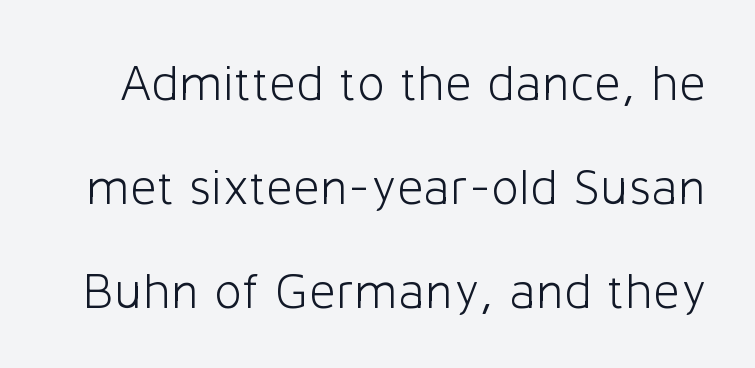
Q: Is the text bold? A: No.
Q: Is the text italic (slanted)? A: No, it is upright.
Q: Is the typeface a serif or a sans-serif typeface? A: Sans-serif.
Q: Is the text underlined? A: No.
Q: Is the spacing between letters normal or unusually wide? A: Normal.
Q: Is the spacing between lines tight, normal or loose? A: Loose.
Q: Width (condensed, normal, or wide)? A: Normal.
Q: Stroke contrast? A: Low.
Q: x-height? A: Medium.
Q: Monospaced? A: No.
